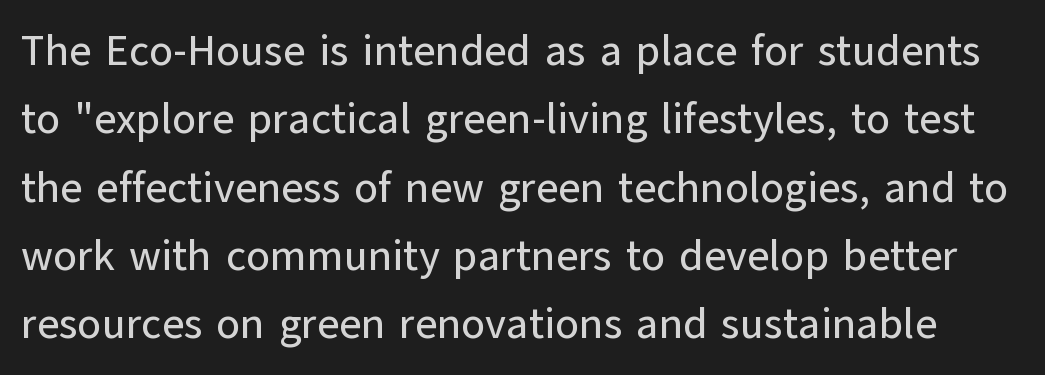
The image shows 43 px sans-serif type, upright; set normal line spacing (1.59x), normal letter spacing, not underlined; low stroke contrast and a medium x-height.
